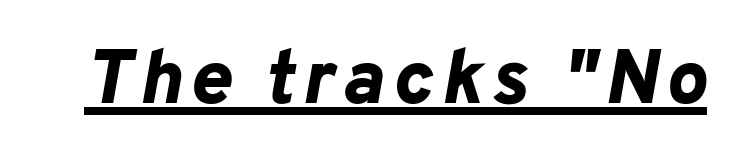
{"italic": "yes", "lean": "right", "slant_degrees": 10, "bold": "yes", "weight": "bold", "width": "normal", "stroke_contrast": "low", "x_height": "medium", "monospaced": "no", "underline": "yes", "glyph_px": 77}
